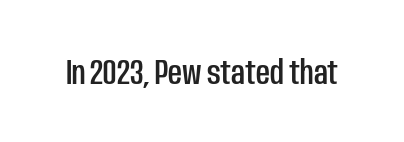
Examine the stroke ends and you'll find no serifs. Students, note that the glyphs here touch the page at normal intervals. A clean baseline with only descenders dipping below it. In terms of posture, this sample is upright.
